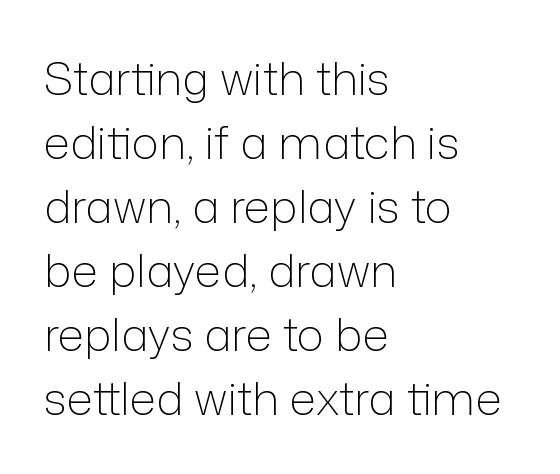
The image shows 46 px light sans-serif type, upright; set left-aligned, normal line spacing (1.39x), normal letter spacing, not underlined; low stroke contrast and a medium x-height.
